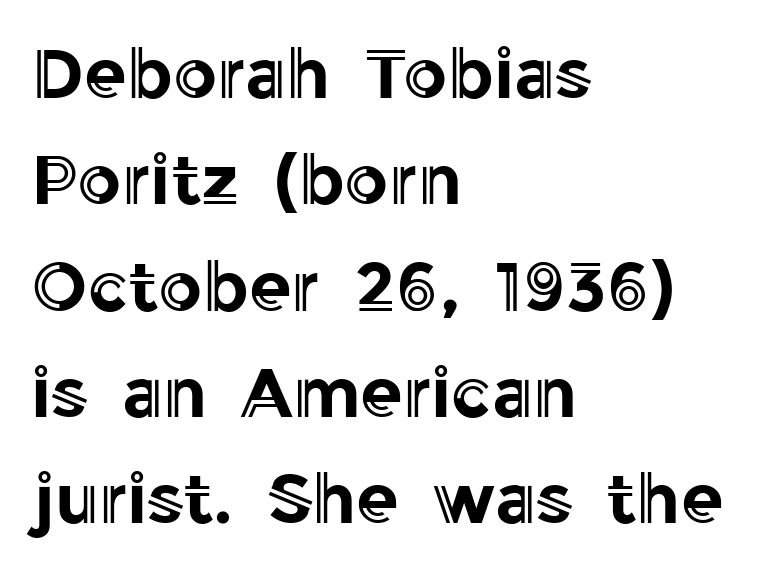
The image shows 69 px text type, upright; set left-aligned, normal line spacing (1.54x), normal letter spacing, not underlined; a medium x-height.
